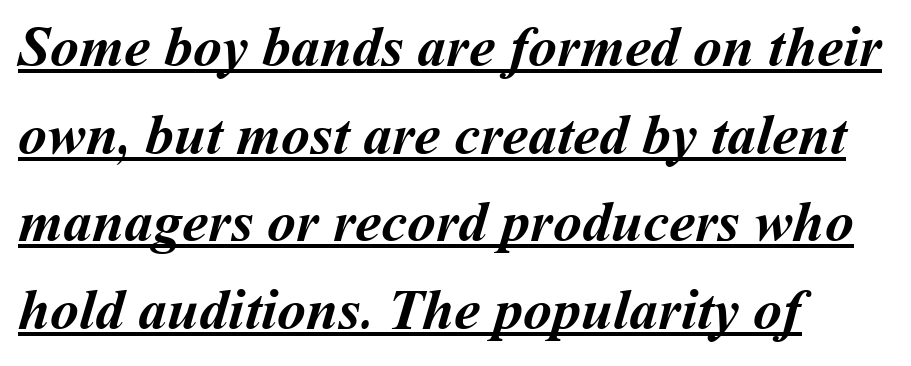
Q: Is the text bold? A: Yes.
Q: Is the text underlined? A: Yes.
Q: How is the paragraph aligned? A: Left-aligned.
Q: Is the spacing between letters normal or unusually wide? A: Normal.
Q: Is the spacing between lines tight, normal or loose? A: Normal.
Q: Width (condensed, normal, or wide)? A: Normal.
Q: Stroke contrast? A: Medium.
Q: x-height? A: Medium.
Q: Monospaced? A: No.
